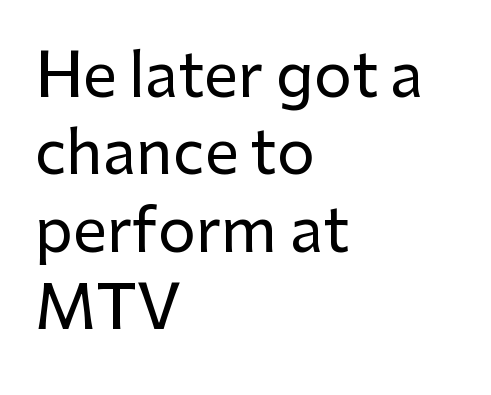
Q: Is the text italic (slanted)? A: No, it is upright.
Q: Is the typeface a serif or a sans-serif typeface? A: Sans-serif.
Q: Is the text underlined? A: No.
Q: How is the paragraph aligned? A: Left-aligned.
Q: Is the spacing between letters normal or unusually wide? A: Normal.
Q: Is the spacing between lines tight, normal or loose? A: Normal.
Q: Width (condensed, normal, or wide)? A: Normal.
Q: Stroke contrast? A: Low.
Q: x-height? A: Medium.
Q: Monospaced? A: No.
